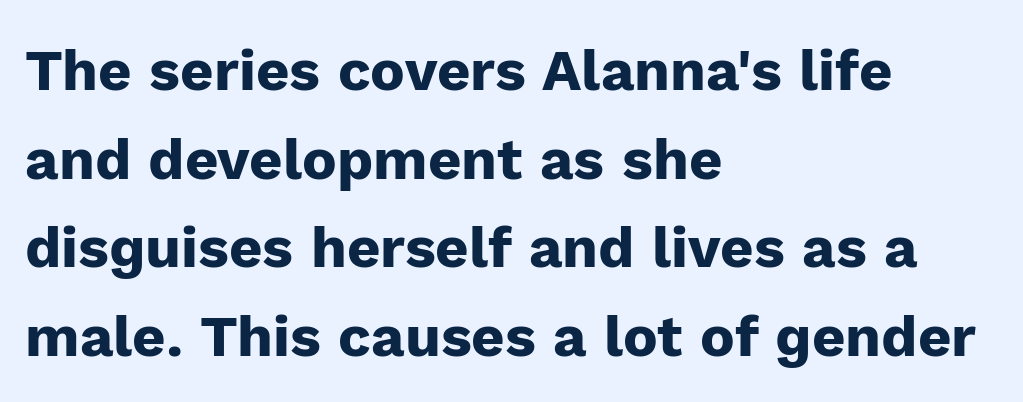
Q: Is the text bold? A: Yes.
Q: Is the text italic (slanted)? A: No, it is upright.
Q: Is the typeface a serif or a sans-serif typeface? A: Sans-serif.
Q: Is the text underlined? A: No.
Q: How is the paragraph aligned? A: Left-aligned.
Q: Is the spacing between letters normal or unusually wide? A: Normal.
Q: Is the spacing between lines tight, normal or loose? A: Normal.
Q: Width (condensed, normal, or wide)? A: Normal.
Q: Stroke contrast? A: Low.
Q: x-height? A: Medium.
Q: Monospaced? A: No.
